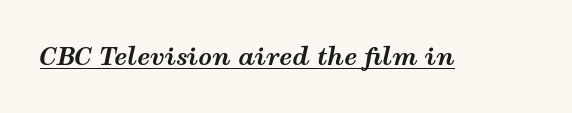
Plenty of ink on the page — the face is bold. The rendering applies a slant to the glyphs. The line texture is even and compact thanks to regular tracking. A continuous stroke trails under the words, as in a hyperlink.
